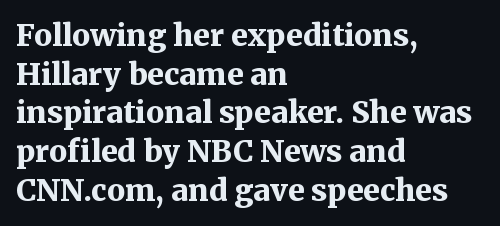
The image shows 30 px bold serif type, upright; set left-aligned, normal line spacing (1.29x), normal letter spacing, not underlined; medium stroke contrast and a medium x-height.
